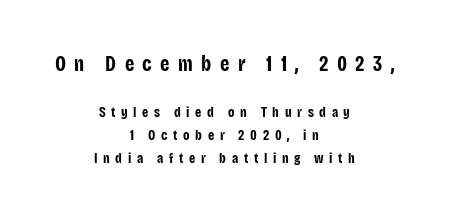
{"italic": "no", "bold": "yes", "underline": "no", "align": "center", "line_spacing": "normal", "line_spacing_ratio": 1.66, "letter_spacing": "wide", "letter_spacing_em": 0.4, "larger_block": "first", "size_ratio": 1.5, "glyph_px": 21}
